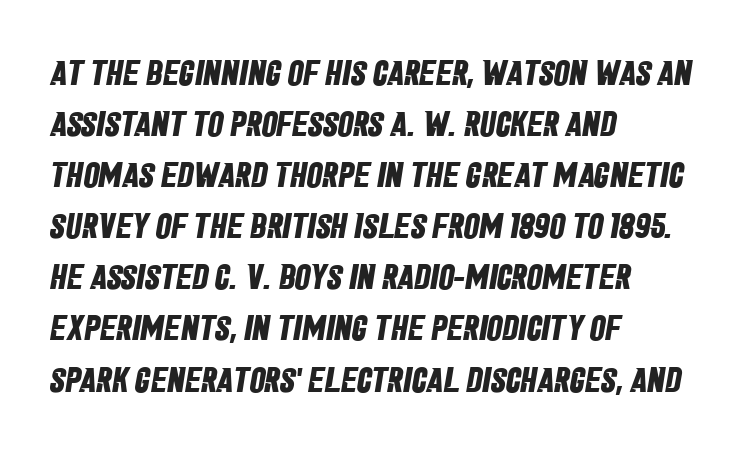
The rendering uses natural spacing where letterforms have individual widths. Default kerning and tracking; the words read as compact shapes. One-word summary of the alignment: left. Lines of text with bare space underneath. As a designer I'd log this as weight 700, bold.
